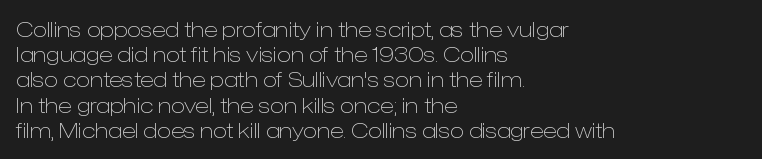
{"italic": "no", "bold": "no", "underline": "no", "align": "left", "line_spacing_ratio": 1.2, "letter_spacing": "normal", "letter_spacing_em": 0.0, "glyph_px": 21}
